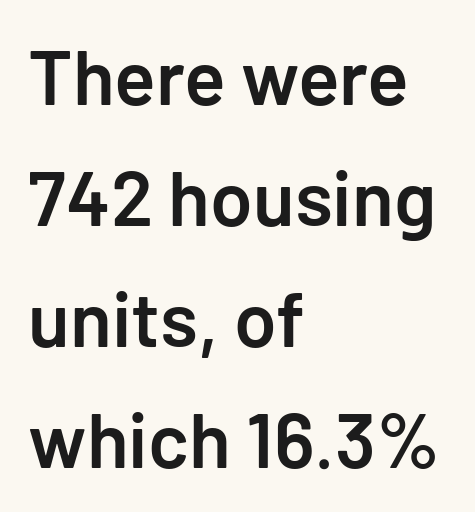
{"serif": "no", "italic": "no", "bold": "semi", "weight": "semibold", "width": "normal", "stroke_contrast": "low", "x_height": "medium", "underline": "no", "align": "left", "line_spacing": "normal", "line_spacing_ratio": 1.57, "letter_spacing": "normal", "letter_spacing_em": 0.0, "glyph_px": 77}
